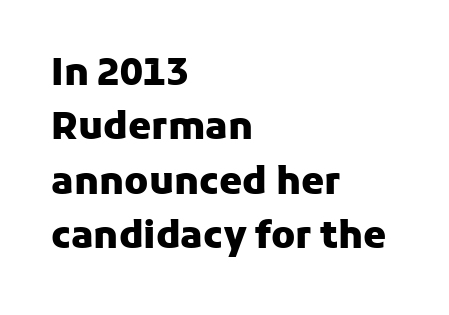
The image shows 37 px heavy sans-serif type, upright; set left-aligned, normal line spacing (1.47x), normal letter spacing, not underlined; low stroke contrast and a medium x-height.
